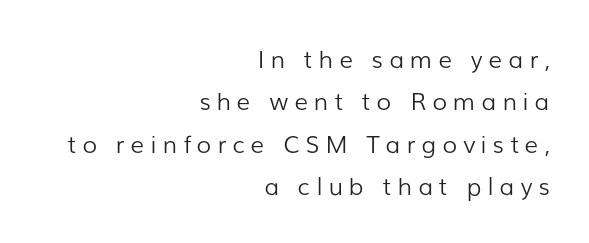
Q: Is the text bold? A: No.
Q: Is the text italic (slanted)? A: No, it is upright.
Q: Is the text underlined? A: No.
Q: How is the paragraph aligned? A: Right-aligned.
Q: Is the spacing between letters normal or unusually wide? A: Unusually wide.
